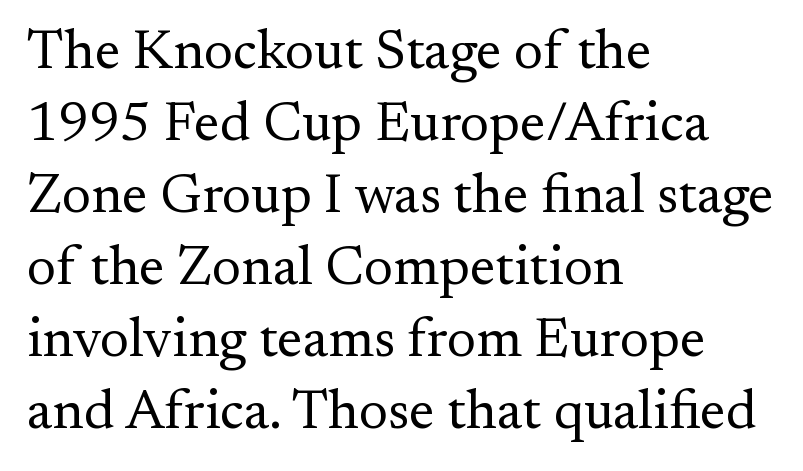
Q: Is the text bold? A: No.
Q: Is the text italic (slanted)? A: No, it is upright.
Q: Is the typeface a serif or a sans-serif typeface? A: Serif.
Q: Is the text underlined? A: No.
Q: How is the paragraph aligned? A: Left-aligned.
Q: Is the spacing between letters normal or unusually wide? A: Normal.
Q: Is the spacing between lines tight, normal or loose? A: Normal.
Q: Width (condensed, normal, or wide)? A: Normal.
Q: Stroke contrast? A: Medium.
Q: x-height? A: Small.
Q: Monospaced? A: No.
